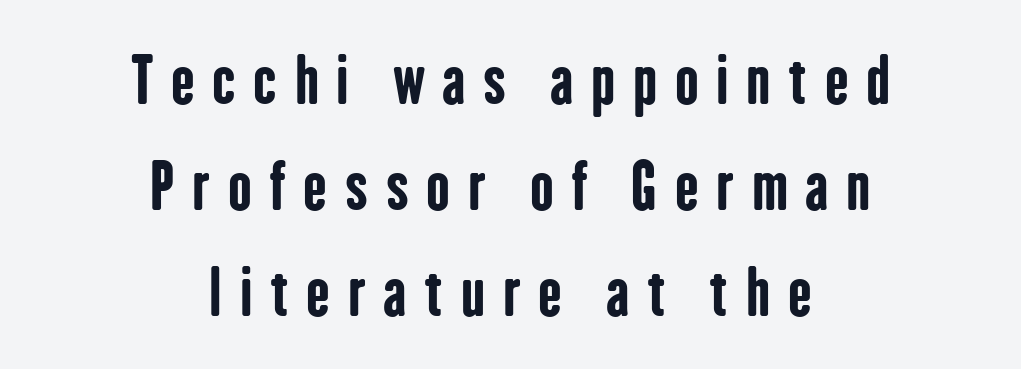
Heft: maximum for text — a bold. The lines in this sample share a center point and differ in where they start and stop. The glyphs are unaccompanied by any horizontal stroke below them. Is there any slant? The stems are plumb. The vertical gap from one line to the next is medium. Each letter keeps its own natural width here, so spacing adapts to shape.
